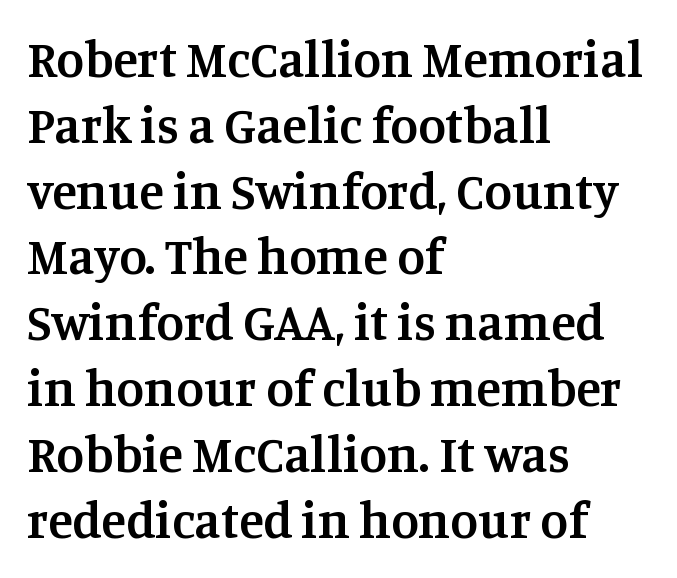
A bare baseline throughout the passage. Character widths vary here, with narrow letters taking less room than wide ones. Note: serifs present on the glyphs. Observe the ordinary spacing: letters are neighbours, not strangers. Leftover space on each line is placed entirely after the last word.
